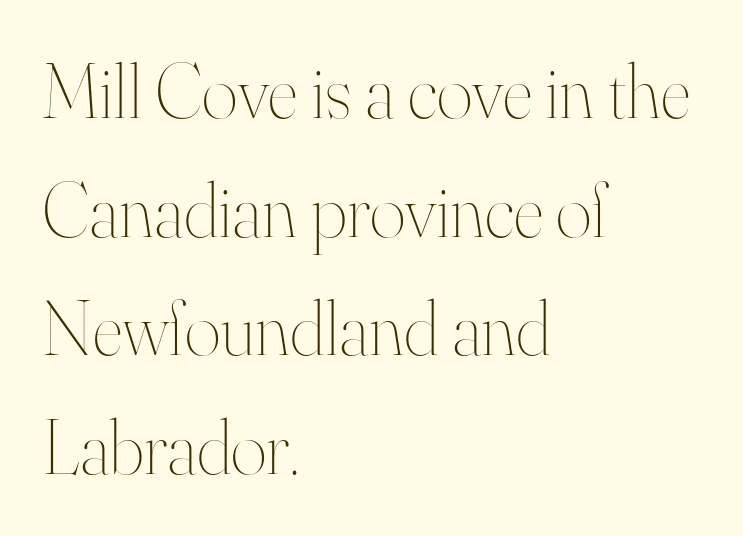
{"italic": "no", "bold": "no", "weight": "thin", "width": "normal", "stroke_contrast": "high", "x_height": "small", "monospaced": "no", "underline": "no", "align": "left", "line_spacing": "normal", "line_spacing_ratio": 1.54, "letter_spacing": "normal", "letter_spacing_em": 0.0, "glyph_px": 77}
